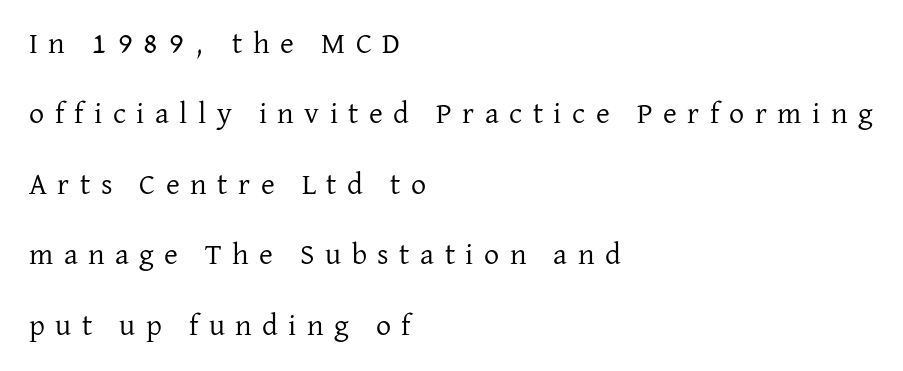
Do the characters align in a grid? No, the font is proportional. The designer dialed line spacing up above the default. Regarding serifs, this sample has them. Stems here are at most as thick as an everyday book face. Characters follow at a spacing far wider than the type designer built in. Has an underline been added? It has not.
